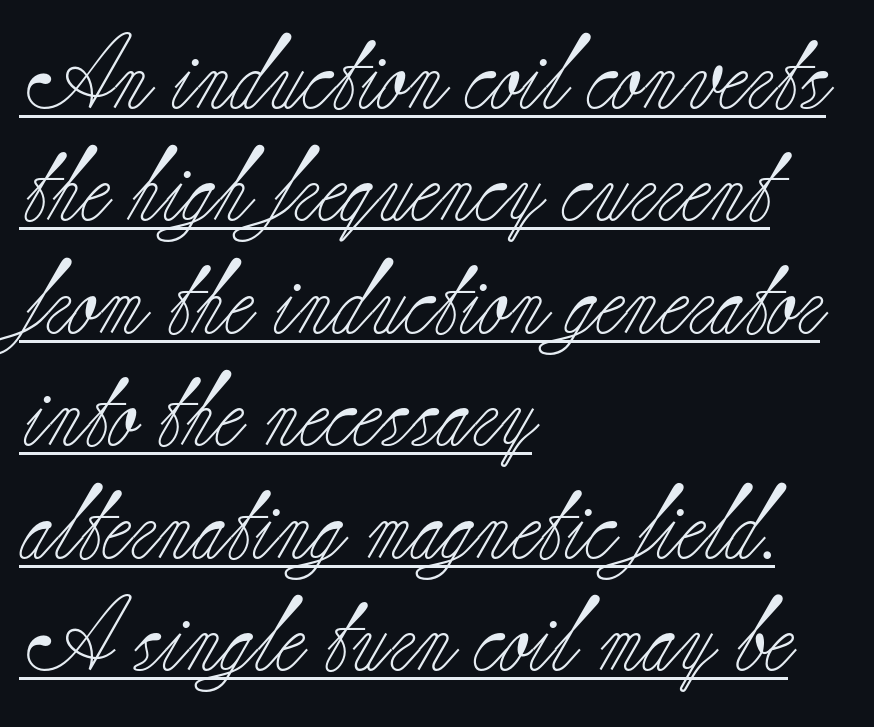
{"serif": "yes", "bold": "no", "weight": "light", "width": "normal", "stroke_contrast": "low", "x_height": "small", "monospaced": "no", "underline": "yes", "align": "left", "line_spacing": "normal", "line_spacing_ratio": 1.52, "letter_spacing": "normal", "letter_spacing_em": 0.0, "glyph_px": 74}
